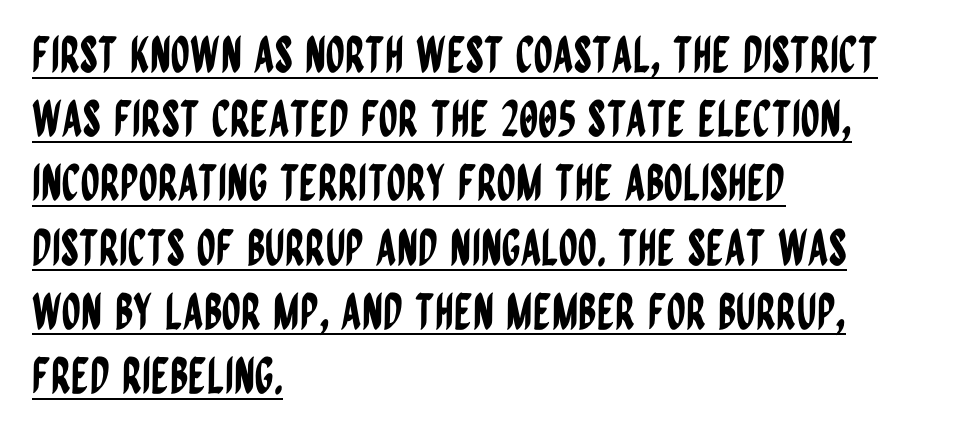
Typeset ragged right — the left edge is the straight one. The passage shown has conventional tracking throughout. Type style note: lacks serifs. The sample's only ornament is a line tracing under the words. This sample has the flowing, uneven cadence of proportional lettering. Italic: no, the glyphs are upright roman.
